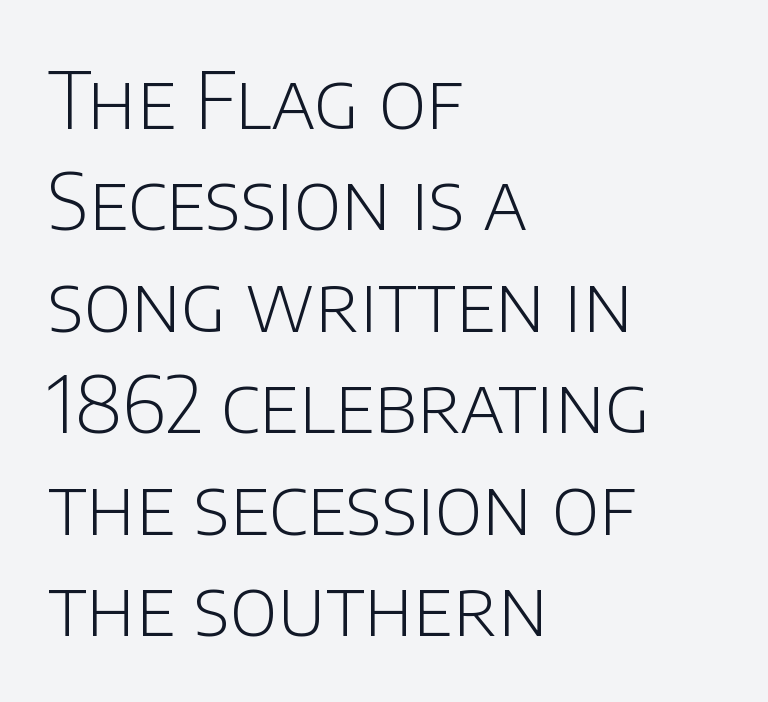
The image shows 78 px light sans-serif type, upright; set left-aligned, normal line spacing (1.3x), normal letter spacing, not underlined; low stroke contrast and a large x-height.
